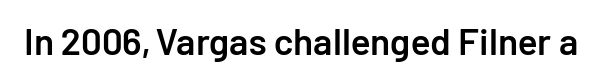
{"serif": "no", "italic": "no", "bold": "semi", "weight": "semibold", "width": "normal", "stroke_contrast": "low", "x_height": "medium", "monospaced": "no", "underline": "no", "letter_spacing": "normal", "letter_spacing_em": 0.0, "glyph_px": 37}
